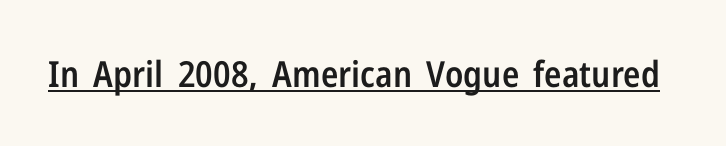
You could not count columns in this text — the font is proportionally spaced. Stroke terminals: plain, sans-serif. Does extra space separate the letters? No, they use regular spacing. Summary of weight: moderately heavy, a semibold.
